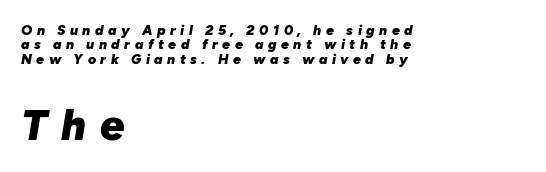
The image shows 43 px heavy type, italic (leaning right); set left-aligned, tight line spacing (1.03x), unusually wide letter spacing (+0.32 em), not underlined; the second (bottom) block is 3.07x larger; low stroke contrast and a medium x-height.
